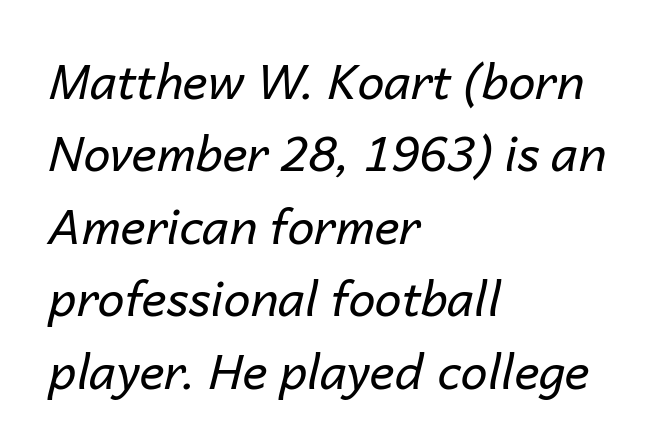
{"italic": "yes", "lean": "right", "slant_degrees": 14, "bold": "no", "weight": "regular", "width": "normal", "stroke_contrast": "low", "x_height": "medium", "monospaced": "no", "underline": "no", "align": "left", "line_spacing": "normal", "line_spacing_ratio": 1.51, "letter_spacing": "normal", "letter_spacing_em": 0.0, "glyph_px": 48}
